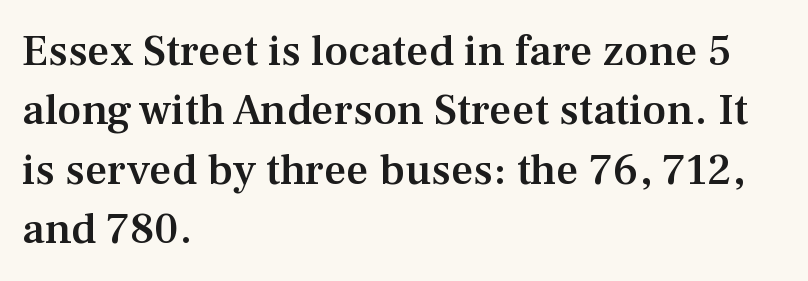
{"serif": "yes", "italic": "no", "bold": "semi", "weight": "semibold", "width": "normal", "stroke_contrast": "medium", "x_height": "medium", "monospaced": "no", "underline": "no", "align": "left", "line_spacing": "normal", "line_spacing_ratio": 1.35, "letter_spacing": "normal", "letter_spacing_em": 0.0, "glyph_px": 44}
